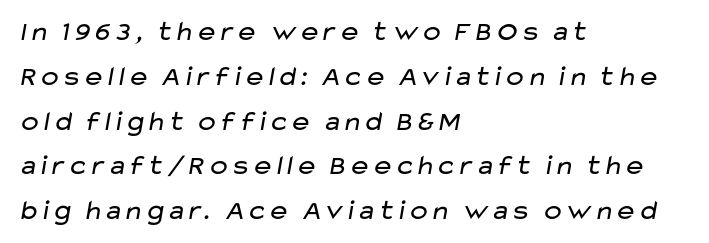
{"serif": "no", "bold": "no", "weight": "regular", "width": "wide", "stroke_contrast": "low", "x_height": "medium", "monospaced": "no", "underline": "no", "align": "left", "line_spacing": "normal", "line_spacing_ratio": 1.6, "letter_spacing": "normal", "letter_spacing_em": 0.0, "glyph_px": 28}
